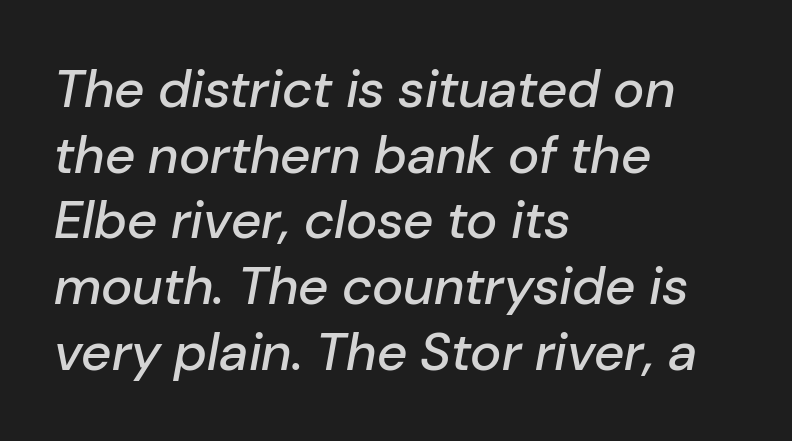
Here the designer chose a conventional face with non-uniform glyph widths. You can tell it's italic because the verticals aren't actually vertical. A typesetter would call this zero additional tracking. Caption: multi-line text, flush left, ragged right. Descenders hang freely into open space.
